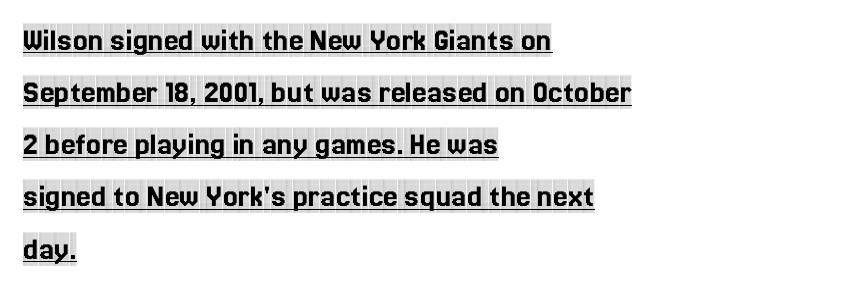
Q: Is the text italic (slanted)? A: No, it is upright.
Q: Is the typeface a serif or a sans-serif typeface? A: Serif.
Q: Is the text underlined? A: Yes.
Q: How is the paragraph aligned? A: Left-aligned.
Q: Is the spacing between letters normal or unusually wide? A: Normal.
Q: Is the spacing between lines tight, normal or loose? A: Normal.
Q: Width (condensed, normal, or wide)? A: Condensed.
Q: x-height? A: Large.
Q: Monospaced? A: No.
